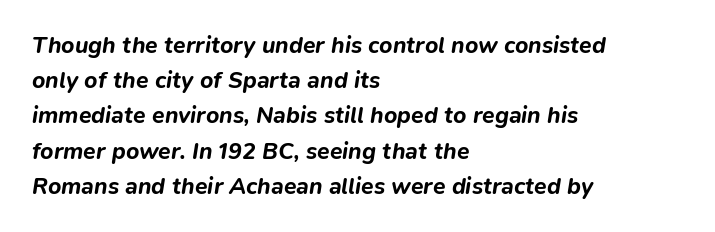
The line-height multiplier appears to be the usual default. Beneath every word, the page is bare. Slant detected: the letters are inclined. What weight is shown? A full bold with thick strokes. These lines keep a tight, regular rhythm from letter to letter.
